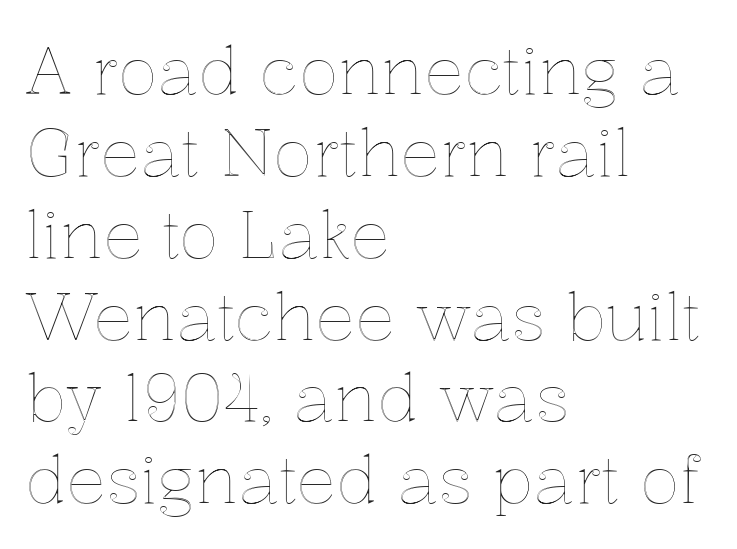
{"italic": "no", "width": "normal", "x_height": "medium", "monospaced": "no", "underline": "no", "align": "left", "line_spacing_ratio": 1.24, "letter_spacing": "normal", "letter_spacing_em": 0.0, "glyph_px": 66}
